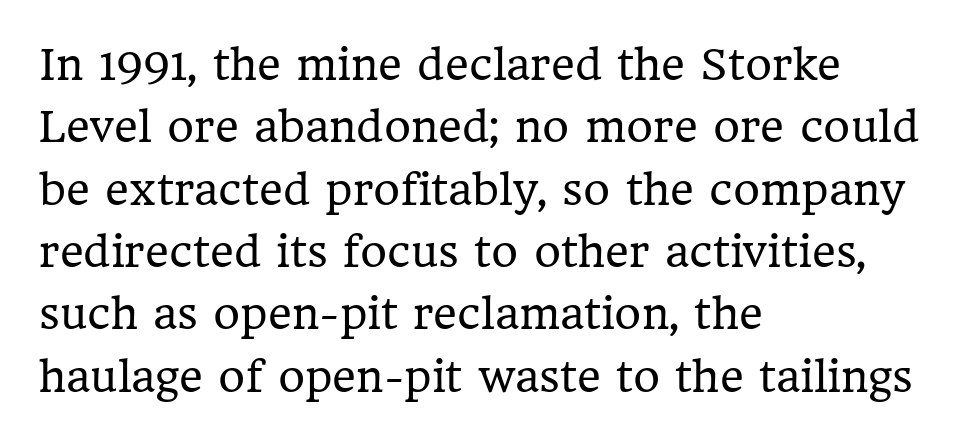
The vertical gap from one line to the next is medium. These lines stack with their left ends in a neat column. Ink coverage per letter is moderate at most. The rendering uses natural spacing where letterforms have individual widths.
